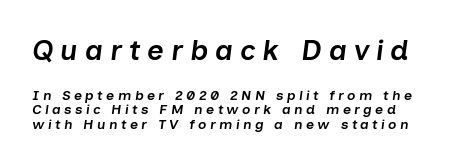
Q: Is the text bold? A: Semi-bold.
Q: Is the text italic (slanted)? A: Yes, it leans right by about 7 degrees.
Q: Is the text underlined? A: No.
Q: Is the spacing between letters normal or unusually wide? A: Unusually wide.
Q: Is the spacing between lines tight, normal or loose? A: Tight.
Q: Which block of text is set in a larger size, the first (top) or the second (bottom)? A: The first (top) one.
Q: Width (condensed, normal, or wide)? A: Normal.
Q: Stroke contrast? A: Low.
Q: x-height? A: Medium.
Q: Monospaced? A: No.
